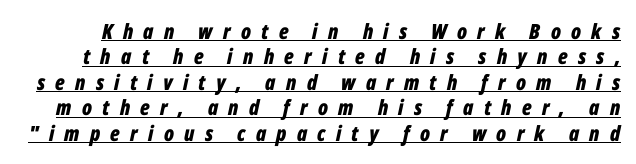
{"italic": "yes", "lean": "right", "slant_degrees": 12, "bold": "yes", "underline": "yes", "line_spacing_ratio": 1.21, "letter_spacing": "wide", "letter_spacing_em": 0.49, "glyph_px": 21}
